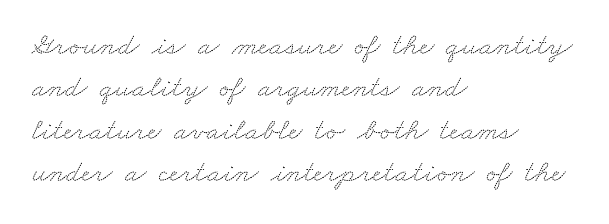
Q: Is the typeface a serif or a sans-serif typeface? A: Serif.
Q: Is the text underlined? A: No.
Q: How is the paragraph aligned? A: Left-aligned.
Q: Is the spacing between letters normal or unusually wide? A: Normal.
Q: Is the spacing between lines tight, normal or loose? A: Normal.
Q: Width (condensed, normal, or wide)? A: Wide.
Q: Stroke contrast? A: Medium.
Q: x-height? A: Small.
Q: Monospaced? A: No.
